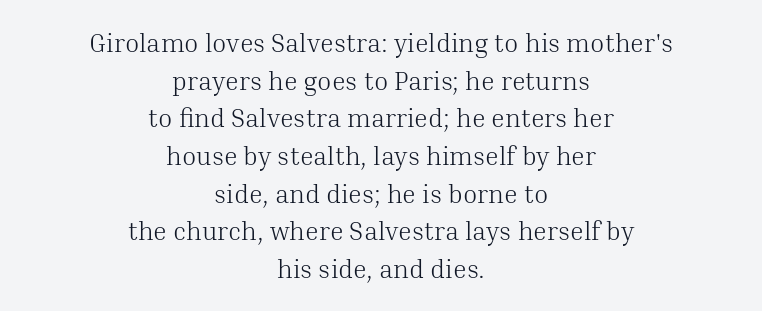
The image shows 26 px text type, upright; set centered, normal line spacing (1.45x), normal letter spacing, not underlined.
